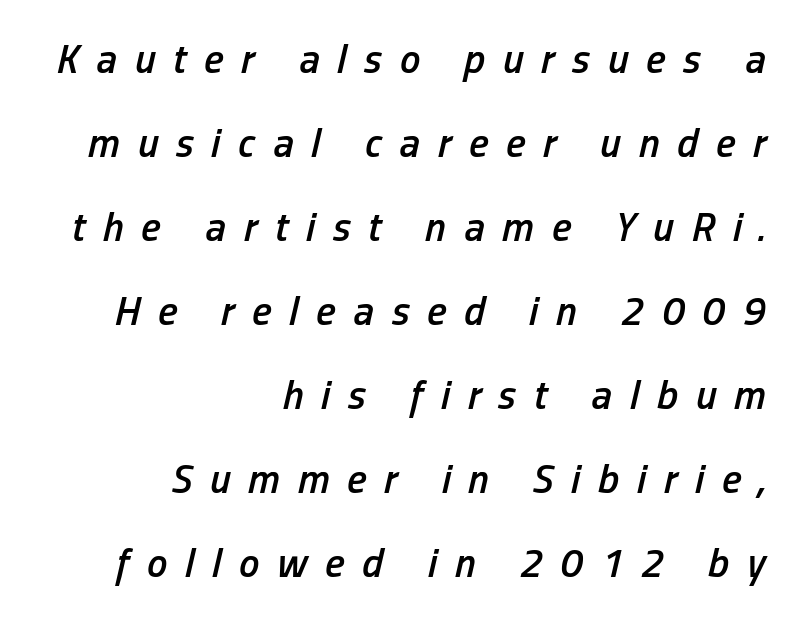
Q: Is the text bold? A: Semi-bold.
Q: Is the text italic (slanted)? A: Yes, it leans right by about 13 degrees.
Q: Is the text underlined? A: No.
Q: How is the paragraph aligned? A: Right-aligned.
Q: Is the spacing between letters normal or unusually wide? A: Unusually wide.
Q: Is the spacing between lines tight, normal or loose? A: Loose.
Q: Width (condensed, normal, or wide)? A: Condensed.
Q: Stroke contrast? A: Low.
Q: x-height? A: Medium.
Q: Monospaced? A: No.
